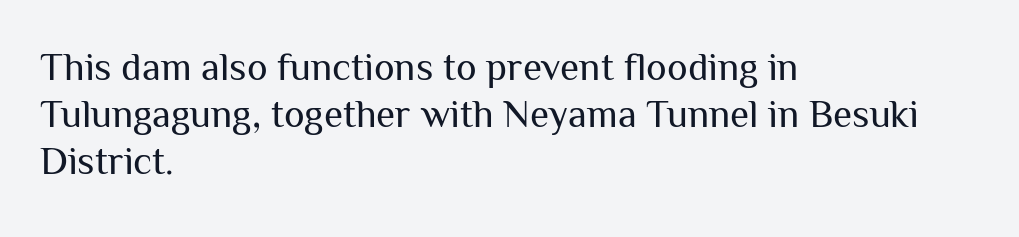
The image shows 39 px regular-weight sans-serif type, upright; set left-aligned, line spacing 1.21x, normal letter spacing, not underlined; medium stroke contrast and a medium x-height.
